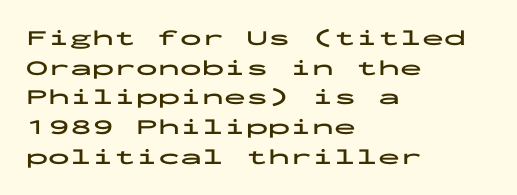
The image shows 22 px bold type, upright; set left-aligned, normal line spacing (1.35x), normal letter spacing, not underlined.
